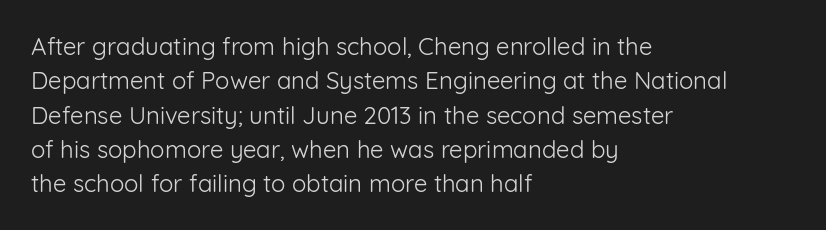
Vertical stems look standard width or narrower in stroke. Default kerning and tracking; the words read as compact shapes. These lines are set flush left with a ragged right edge. The baseline area is clear.
